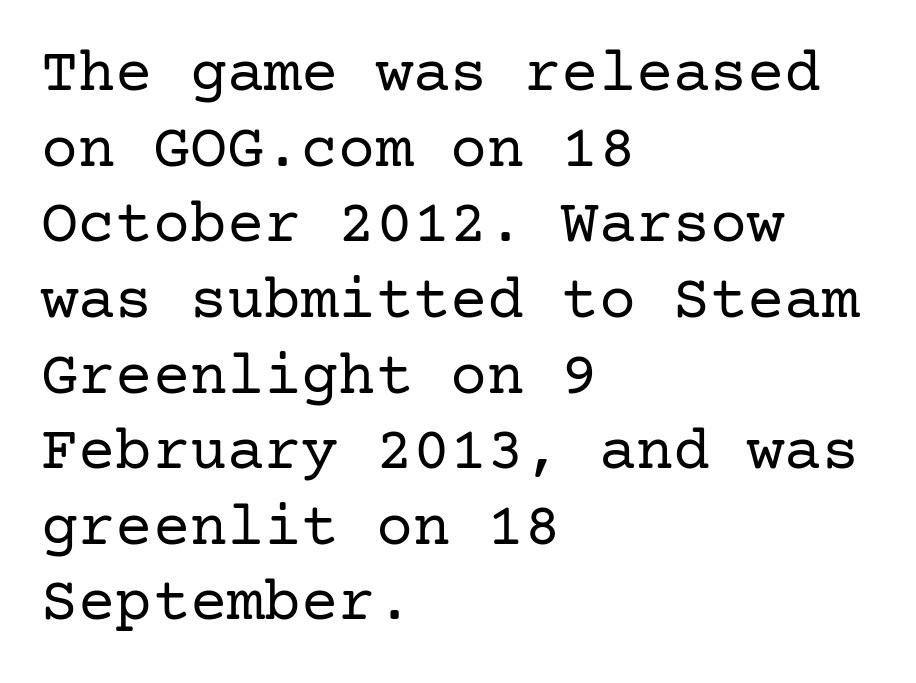
Q: Is the text bold? A: No.
Q: Is the text italic (slanted)? A: No, it is upright.
Q: Is the typeface a serif or a sans-serif typeface? A: Serif.
Q: Is the text underlined? A: No.
Q: How is the paragraph aligned? A: Left-aligned.
Q: Is the spacing between letters normal or unusually wide? A: Normal.
Q: Width (condensed, normal, or wide)? A: Normal.
Q: Stroke contrast? A: Low.
Q: x-height? A: Medium.
